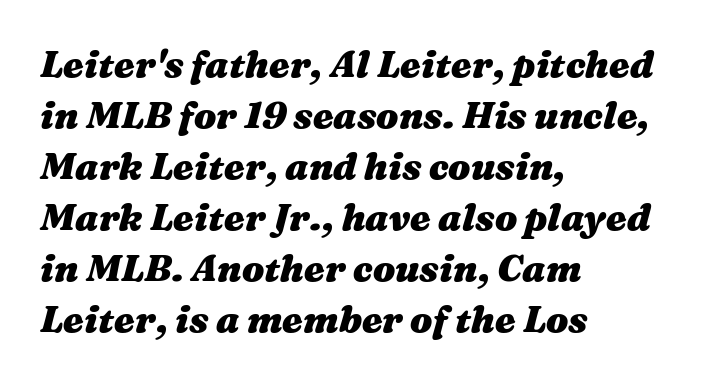
Q: Is the text bold? A: Yes.
Q: Is the text italic (slanted)? A: Yes, it leans right by about 16 degrees.
Q: Is the text underlined? A: No.
Q: How is the paragraph aligned? A: Left-aligned.
Q: Is the spacing between letters normal or unusually wide? A: Normal.
Q: Is the spacing between lines tight, normal or loose? A: Normal.
Q: Width (condensed, normal, or wide)? A: Wide.
Q: Stroke contrast? A: Medium.
Q: x-height? A: Medium.
Q: Monospaced? A: No.
